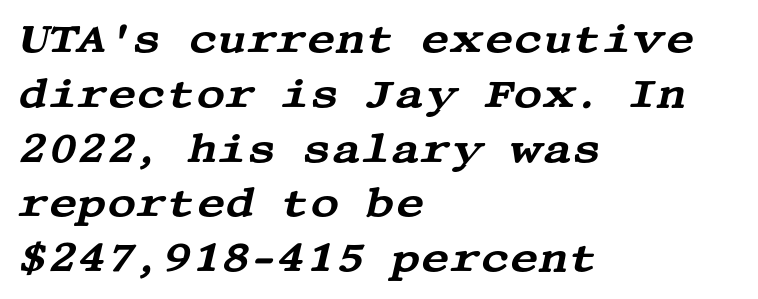
The image shows 40 px wide serif type, italic (leaning right); set left-aligned, normal line spacing (1.37x), normal letter spacing, not underlined; medium stroke contrast and a large x-height.
